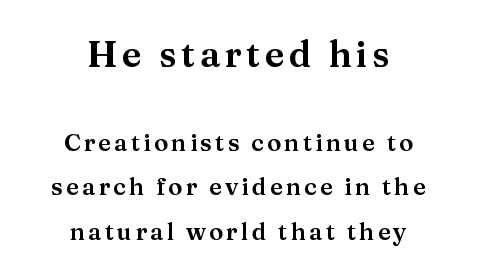
Q: Is the text italic (slanted)? A: No, it is upright.
Q: Is the typeface a serif or a sans-serif typeface? A: Serif.
Q: Is the text underlined? A: No.
Q: How is the paragraph aligned? A: Centered.
Q: Which block of text is set in a larger size, the first (top) or the second (bottom)? A: The first (top) one.
Q: Width (condensed, normal, or wide)? A: Normal.
Q: Stroke contrast? A: Medium.
Q: x-height? A: Medium.
Q: Monospaced? A: No.
